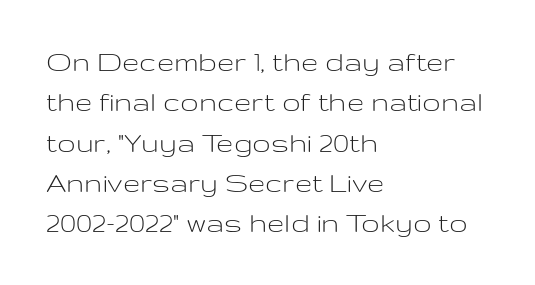
The image shows 31 px light, wide sans-serif type, upright; set left-aligned, normal line spacing (1.3x), normal letter spacing, not underlined; low stroke contrast and a medium x-height.
